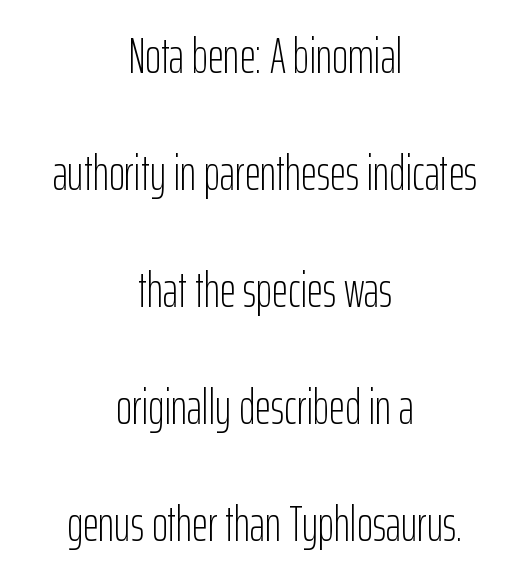
The image shows 49 px light, condensed sans-serif type, upright; set centered, loose line spacing (2.39x), normal letter spacing, not underlined; low stroke contrast and a medium x-height.
